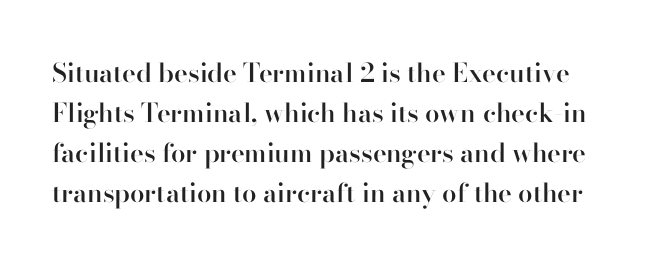
{"italic": "no", "bold": "semi", "underline": "no", "line_spacing": "normal", "line_spacing_ratio": 1.54, "letter_spacing": "normal", "letter_spacing_em": 0.0, "glyph_px": 26}
